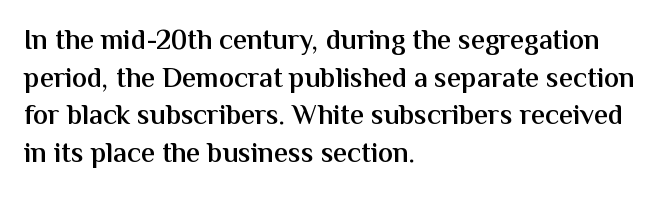
Q: Is the text bold? A: Semi-bold.
Q: Is the text italic (slanted)? A: No, it is upright.
Q: Is the typeface a serif or a sans-serif typeface? A: Sans-serif.
Q: Is the text underlined? A: No.
Q: How is the paragraph aligned? A: Left-aligned.
Q: Is the spacing between letters normal or unusually wide? A: Normal.
Q: Is the spacing between lines tight, normal or loose? A: Normal.
Q: Width (condensed, normal, or wide)? A: Normal.
Q: Stroke contrast? A: Medium.
Q: x-height? A: Medium.
Q: Monospaced? A: No.
